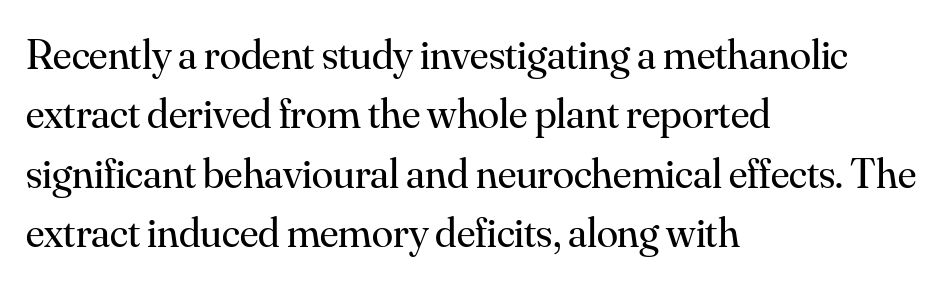
Every row of glyphs begins at an identical x-position on the left. A typesetter would mark this as roman, not italic. The weight would be labelled regular, book, light, or lighter still. Observe the serifs anchoring each vertical stroke in this sample. Students, observe: this is what conventionally led text looks like. Inter-character spacing is left at the font's built-in metrics.
